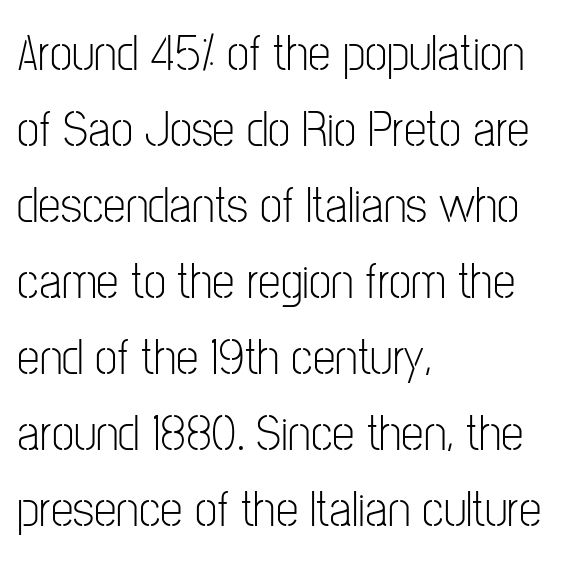
Q: Is the text bold? A: No.
Q: Is the text italic (slanted)? A: No, it is upright.
Q: Is the typeface a serif or a sans-serif typeface? A: Sans-serif.
Q: Is the text underlined? A: No.
Q: How is the paragraph aligned? A: Left-aligned.
Q: Is the spacing between letters normal or unusually wide? A: Normal.
Q: Is the spacing between lines tight, normal or loose? A: Normal.
Q: Width (condensed, normal, or wide)? A: Condensed.
Q: Stroke contrast? A: Low.
Q: x-height? A: Medium.
Q: Monospaced? A: No.
